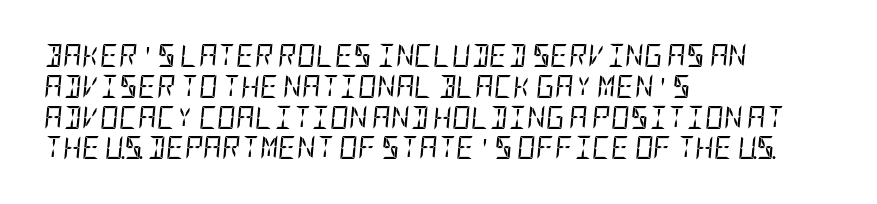
Glance below the letters and you will spot only blank space. The face used here is rendered with its standard letterfit. Quick note: interline space is typical. Designer's note — italics engaged. Ink coverage per letter is moderate at most. Reading down the block, your eye returns to a fixed left position each line.
